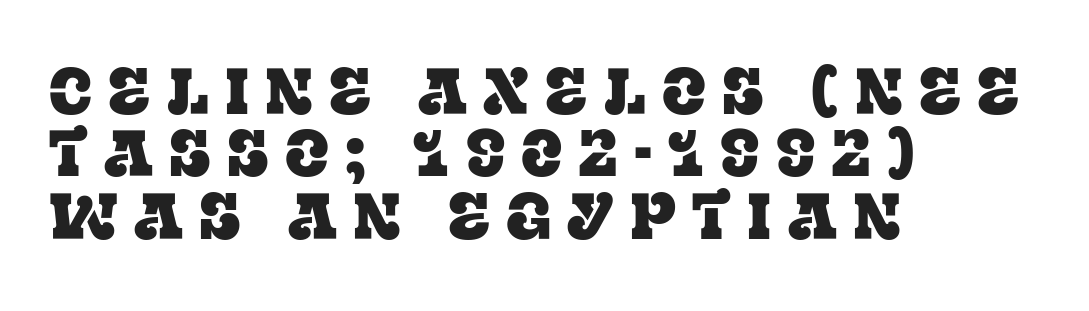
The image shows 65 px serif type, upright; set left-aligned, tight line spacing (0.96x), unusually wide letter spacing (+0.25 em), not underlined; low stroke contrast and a large x-height.
